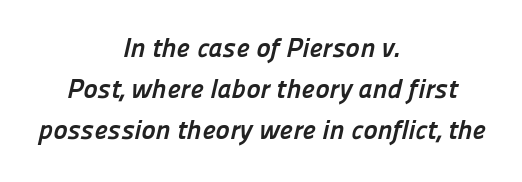
The image shows 27 px bold type; set centered, normal line spacing (1.51x), normal letter spacing, not underlined.
